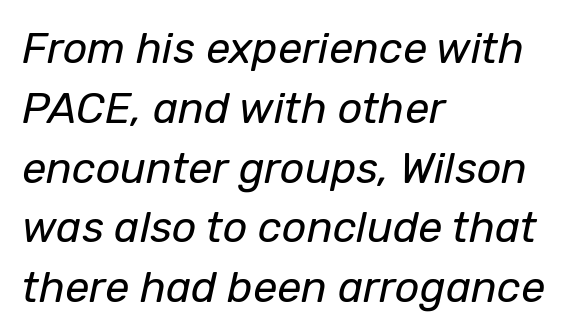
{"italic": "yes", "lean": "right", "slant_degrees": 12, "bold": "no", "weight": "regular", "width": "normal", "stroke_contrast": "low", "x_height": "medium", "monospaced": "no", "underline": "no", "align": "left", "line_spacing": "normal", "line_spacing_ratio": 1.39, "letter_spacing": "normal", "letter_spacing_em": 0.0, "glyph_px": 43}
